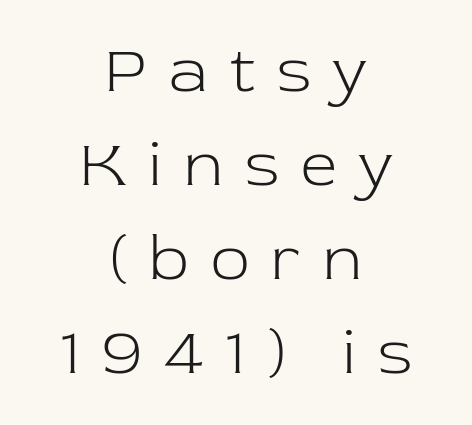
Q: Is the text bold? A: No.
Q: Is the text italic (slanted)? A: No, it is upright.
Q: Is the typeface a serif or a sans-serif typeface? A: Serif.
Q: Is the text underlined? A: No.
Q: How is the paragraph aligned? A: Centered.
Q: Is the spacing between letters normal or unusually wide? A: Unusually wide.
Q: Is the spacing between lines tight, normal or loose? A: Normal.
Q: Width (condensed, normal, or wide)? A: Normal.
Q: Stroke contrast? A: Low.
Q: x-height? A: Medium.
Q: Monospaced? A: No.
